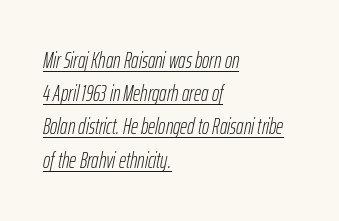
Q: Is the text bold? A: No.
Q: Is the text italic (slanted)? A: Yes, it leans right by about 12 degrees.
Q: Is the text underlined? A: Yes.
Q: How is the paragraph aligned? A: Left-aligned.
Q: Is the spacing between letters normal or unusually wide? A: Normal.
Q: Is the spacing between lines tight, normal or loose? A: Normal.
